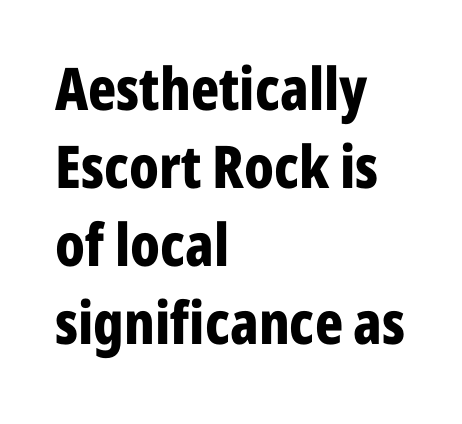
Each letter keeps its own natural width here, so spacing adapts to shape. Nothing sits at the stroke ends, so this counts as sans-serif. Its strokes are broad and dark, the hallmark of bold type. Does extra space separate the letters? No, they use regular spacing.
